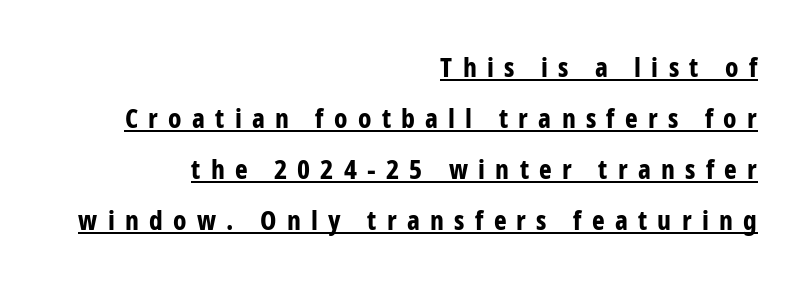
Honestly, the underline is the first thing you notice here. Leftover space on each line is placed entirely before the opening word. When letters stand straight like this, we call the style roman or upright. Notice how thick the strokes are: this is what a full bold looks like. These lines have a slow, spaced-out rhythm from letter to letter.
